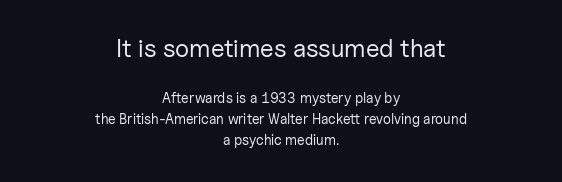
Students, note that the glyphs here touch the page at normal intervals. Tall strokes in this sample are plumb rather than angled. This block has exactly the height ordinary leading produces. Where is the straight margin? There isn't one; the lines are centered.
